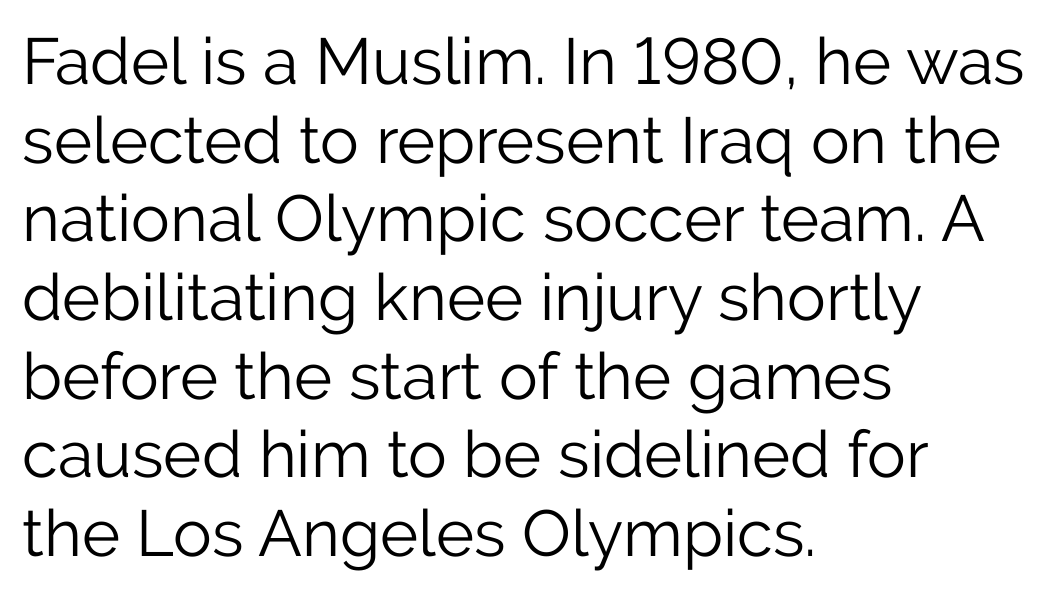
This sample has the flowing, uneven cadence of proportional lettering. The rag falls on the right side of this text block. Classification — sans serif. The strokes are not fattened; the text isn't bold. Tracking value appears to be zero — textbook default spacing.
